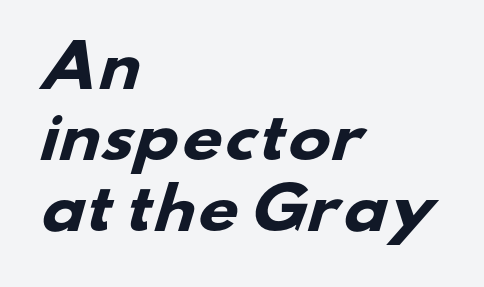
{"serif": "no", "bold": "yes", "weight": "heavy", "width": "wide", "stroke_contrast": "low", "x_height": "small", "monospaced": "no", "underline": "no", "align": "left", "line_spacing": "normal", "line_spacing_ratio": 1.25, "letter_spacing": "normal", "letter_spacing_em": 0.0, "glyph_px": 57}
